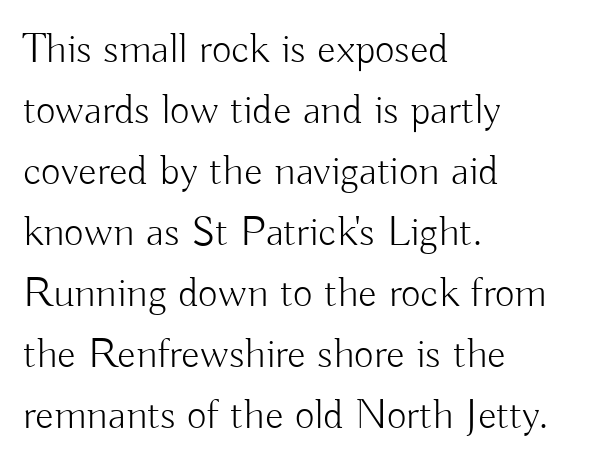
{"serif": "no", "italic": "no", "bold": "no", "weight": "light", "width": "normal", "stroke_contrast": "low", "x_height": "small", "monospaced": "no", "underline": "no", "align": "left", "line_spacing": "normal", "line_spacing_ratio": 1.42, "letter_spacing": "normal", "letter_spacing_em": 0.0, "glyph_px": 43}
